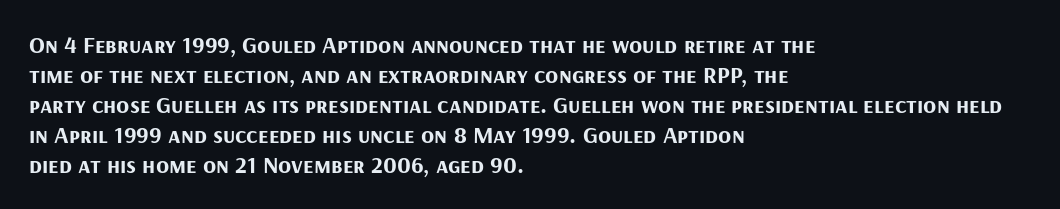
The image shows 24 px bold type, upright; set left-aligned, normal line spacing (1.25x), normal letter spacing, not underlined.
